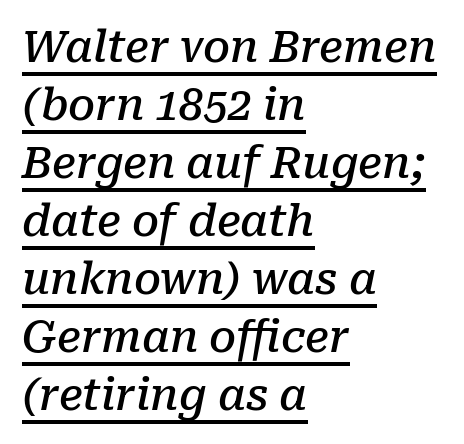
The image shows 43 px semibold serif type, italic (leaning right); set left-aligned, normal line spacing (1.35x), normal letter spacing, underlined; low stroke contrast and a medium x-height.
